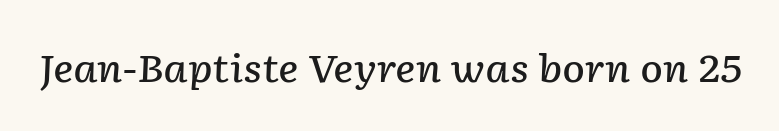
The image shows 38 px semibold type, italic (leaning right); set normal letter spacing, not underlined; low stroke contrast and a medium x-height.
